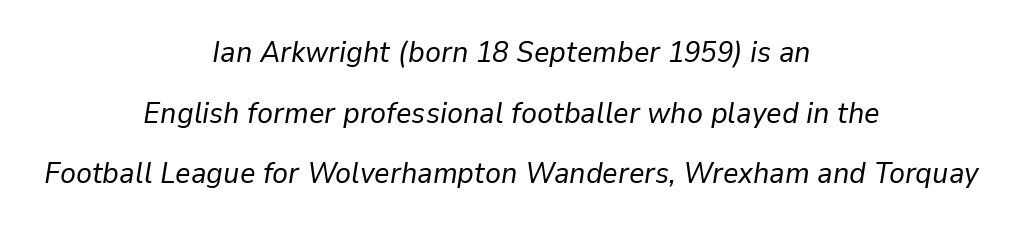
Q: Is the text bold? A: No.
Q: Is the text italic (slanted)? A: Yes, it leans right by about 9 degrees.
Q: Is the text underlined? A: No.
Q: How is the paragraph aligned? A: Centered.
Q: Is the spacing between letters normal or unusually wide? A: Normal.
Q: Is the spacing between lines tight, normal or loose? A: Loose.
Q: Width (condensed, normal, or wide)? A: Normal.
Q: Stroke contrast? A: Low.
Q: x-height? A: Medium.
Q: Monospaced? A: No.
